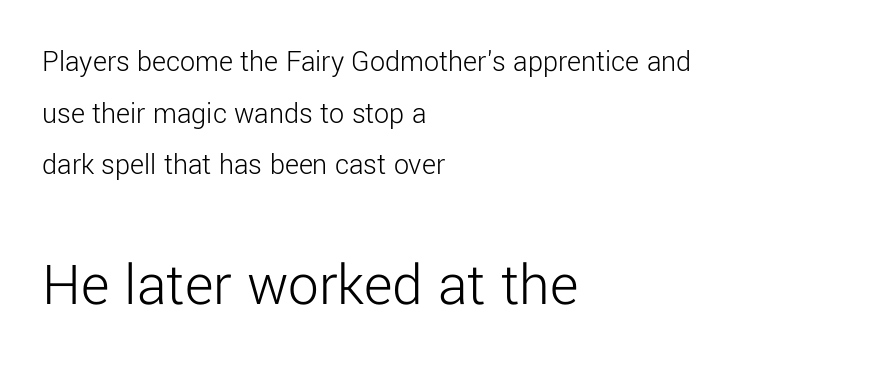
Proportional: the letters do not fall into vertical columns. Do the letters lean? They stand straight. Counters stay open thanks to moderate or lighter strokes. Glyph-to-glyph distance matches everyday printed text. Every row of glyphs begins at an identical x-position on the left. The baseline area is clear.
